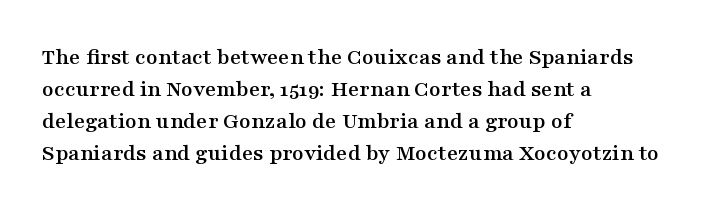
The image shows 24 px text type, upright; set left-aligned, normal line spacing (1.34x), normal letter spacing, not underlined.
